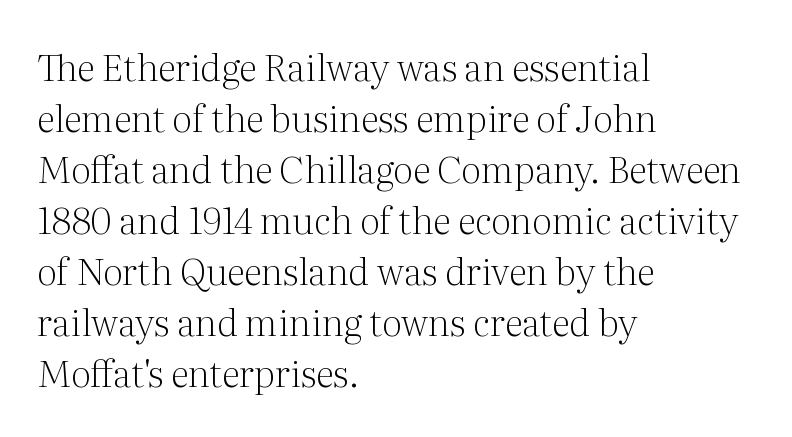
Q: Is the text bold? A: No.
Q: Is the text italic (slanted)? A: No, it is upright.
Q: Is the typeface a serif or a sans-serif typeface? A: Serif.
Q: Is the text underlined? A: No.
Q: How is the paragraph aligned? A: Left-aligned.
Q: Is the spacing between letters normal or unusually wide? A: Normal.
Q: Is the spacing between lines tight, normal or loose? A: Normal.
Q: Width (condensed, normal, or wide)? A: Normal.
Q: Stroke contrast? A: Medium.
Q: x-height? A: Medium.
Q: Monospaced? A: No.
